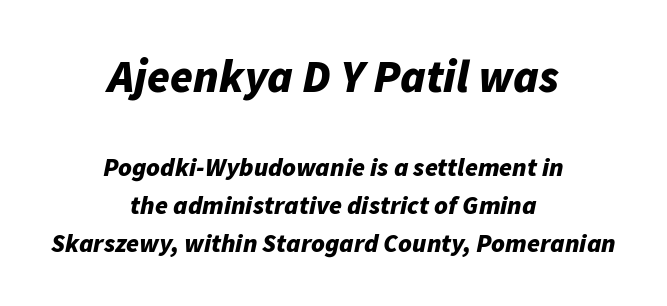
This rendering features lettering with no underline. Caption: bold face, heavy strokes. Is the block centered? Yes — each line is placed symmetrically about the middle. Look at the glyph heights: the upper group is clearly the bigger setting. The passage shown leans; its letterforms are oblique. Spacing verdict: proportional, widths tailored to each character.
